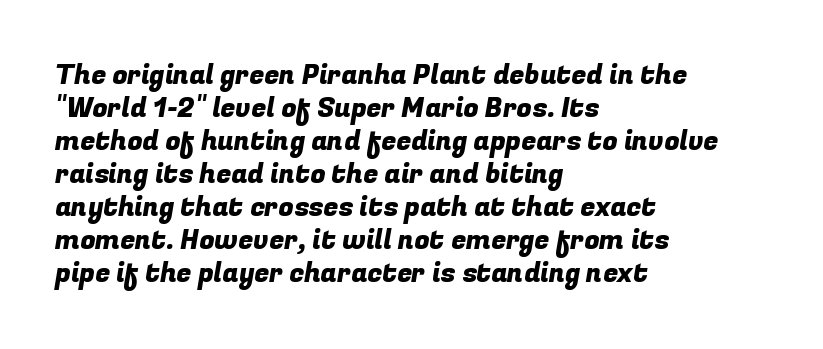
Q: Is the text underlined? A: No.
Q: How is the paragraph aligned? A: Left-aligned.
Q: Is the spacing between letters normal or unusually wide? A: Normal.
